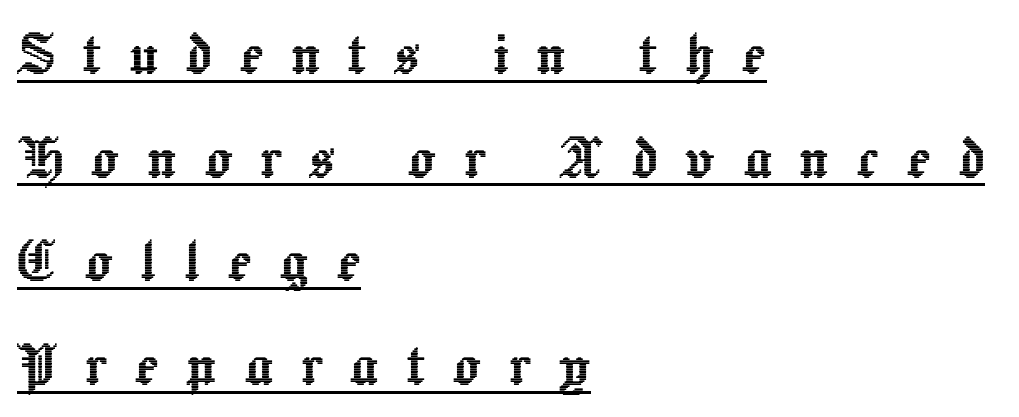
Q: Is the text italic (slanted)? A: No, it is upright.
Q: Is the text underlined? A: Yes.
Q: How is the paragraph aligned? A: Left-aligned.
Q: Is the spacing between letters normal or unusually wide? A: Unusually wide.
Q: Is the spacing between lines tight, normal or loose? A: Normal.
Q: Width (condensed, normal, or wide)? A: Normal.
Q: x-height? A: Medium.
Q: Monospaced? A: No.
